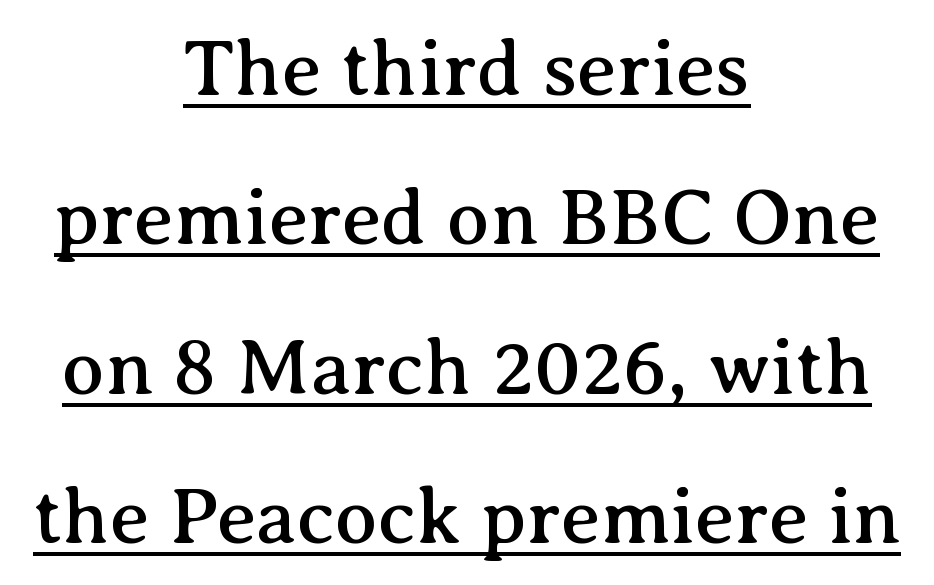
Q: Is the text italic (slanted)? A: No, it is upright.
Q: Is the typeface a serif or a sans-serif typeface? A: Serif.
Q: Is the text underlined? A: Yes.
Q: How is the paragraph aligned? A: Centered.
Q: Is the spacing between letters normal or unusually wide? A: Normal.
Q: Width (condensed, normal, or wide)? A: Normal.
Q: Stroke contrast? A: Medium.
Q: x-height? A: Medium.
Q: Monospaced? A: No.
